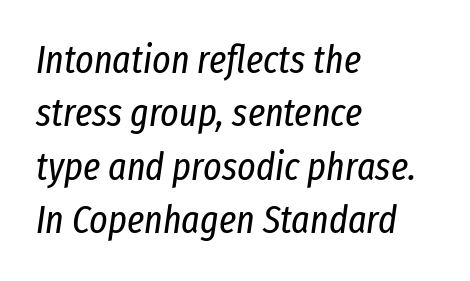
The image shows 39 px regular-weight, condensed type, italic (leaning right); set left-aligned, normal line spacing (1.37x), normal letter spacing, not underlined; low stroke contrast and a medium x-height.
